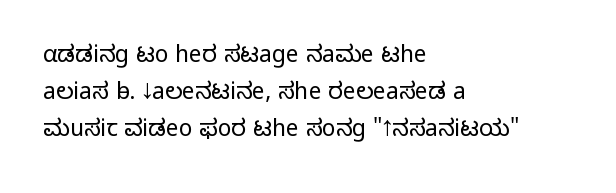
{"italic": "no", "bold": "no", "underline": "no", "align": "left", "line_spacing": "normal", "line_spacing_ratio": 1.61, "letter_spacing": "normal", "letter_spacing_em": 0.0, "glyph_px": 23}
